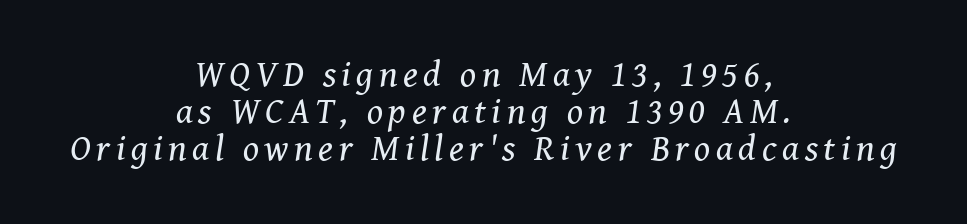
The image shows 37 px regular-weight serif type, italic (leaning right); set centered, tight line spacing (1.0x), not underlined; medium stroke contrast and a medium x-height.
